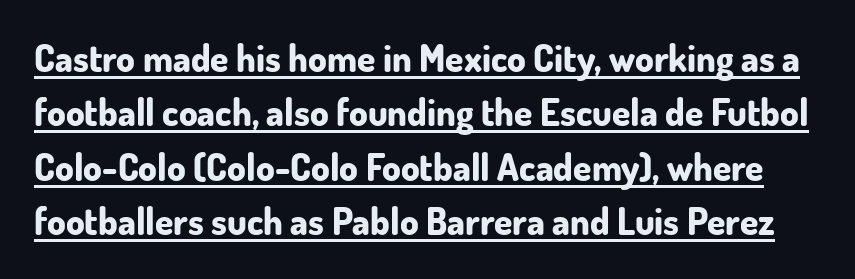
Normally led — the rows are evenly, conventionally spaced. This is underlined copy, the kind a proofreader might mark for attention. Compared with an ordinary text face, these strokes are far heavier — a full bold. Here the designer chose a conventional face with non-uniform glyph widths.
